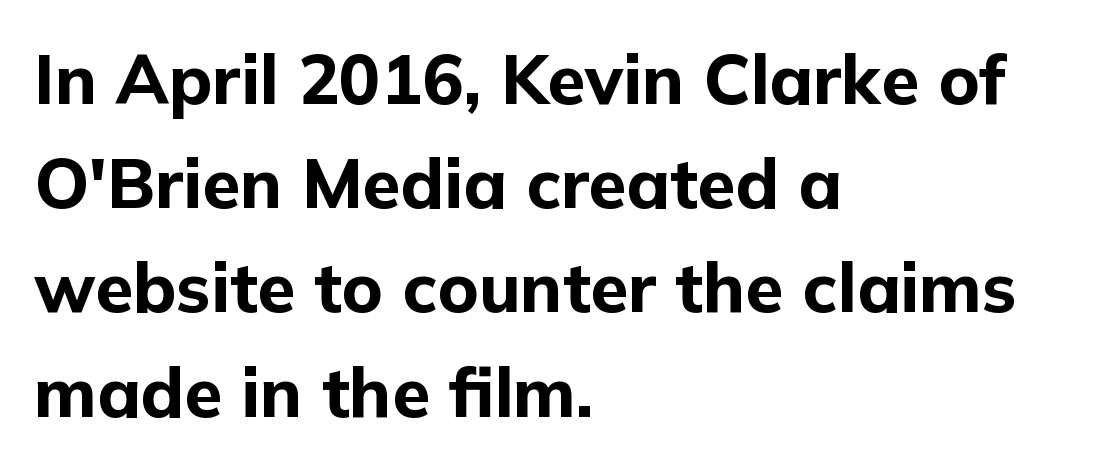
Q: Is the text bold? A: Yes.
Q: Is the text italic (slanted)? A: No, it is upright.
Q: Is the typeface a serif or a sans-serif typeface? A: Sans-serif.
Q: Is the text underlined? A: No.
Q: How is the paragraph aligned? A: Left-aligned.
Q: Is the spacing between letters normal or unusually wide? A: Normal.
Q: Is the spacing between lines tight, normal or loose? A: Normal.
Q: Width (condensed, normal, or wide)? A: Normal.
Q: Stroke contrast? A: Low.
Q: x-height? A: Medium.
Q: Monospaced? A: No.
